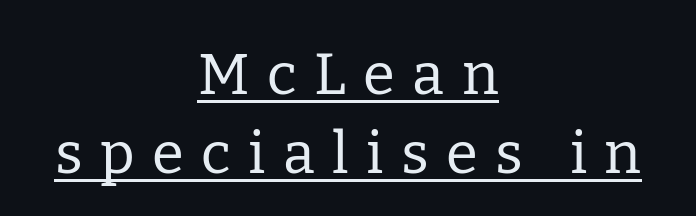
Q: Is the text bold? A: No.
Q: Is the text italic (slanted)? A: No, it is upright.
Q: Is the typeface a serif or a sans-serif typeface? A: Serif.
Q: Is the text underlined? A: Yes.
Q: How is the paragraph aligned? A: Centered.
Q: Is the spacing between letters normal or unusually wide? A: Unusually wide.
Q: Is the spacing between lines tight, normal or loose? A: Normal.
Q: Width (condensed, normal, or wide)? A: Normal.
Q: Stroke contrast? A: Low.
Q: x-height? A: Medium.
Q: Monospaced? A: No.
